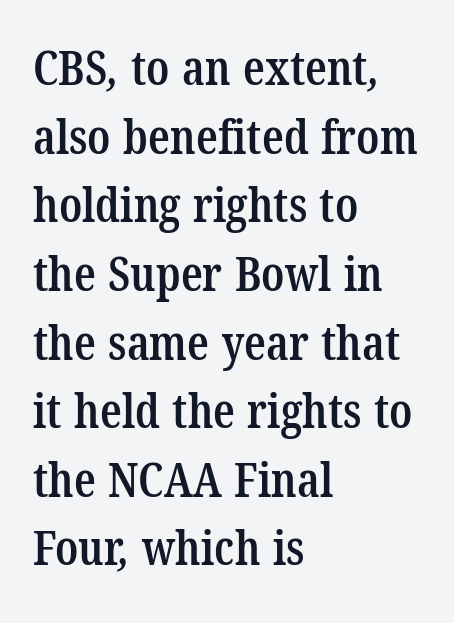
This rendering leaves character spacing at its baseline value. Type style note: has serifs. The strip under each line holds only bare page. These lines are set flush left with a ragged right edge. Here the designer chose a conventional face with non-uniform glyph widths.
